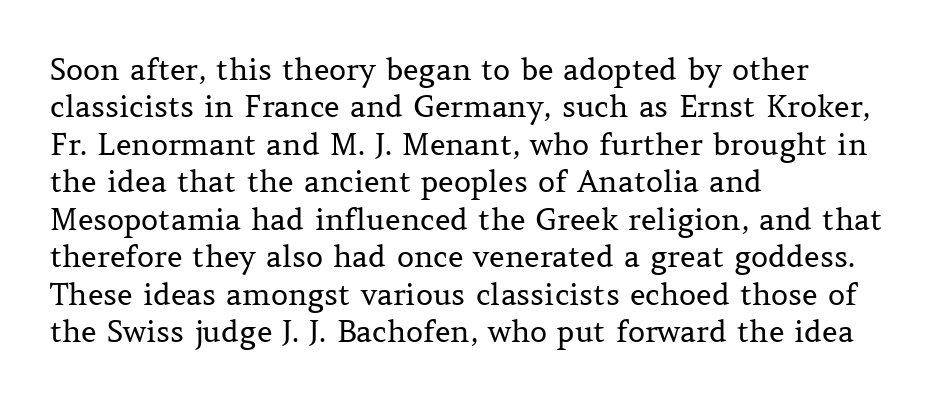
Q: Is the text bold? A: No.
Q: Is the text italic (slanted)? A: No, it is upright.
Q: Is the typeface a serif or a sans-serif typeface? A: Serif.
Q: Is the text underlined? A: No.
Q: How is the paragraph aligned? A: Left-aligned.
Q: Is the spacing between letters normal or unusually wide? A: Normal.
Q: Is the spacing between lines tight, normal or loose? A: Normal.
Q: Width (condensed, normal, or wide)? A: Normal.
Q: Stroke contrast? A: Medium.
Q: x-height? A: Medium.
Q: Monospaced? A: No.
